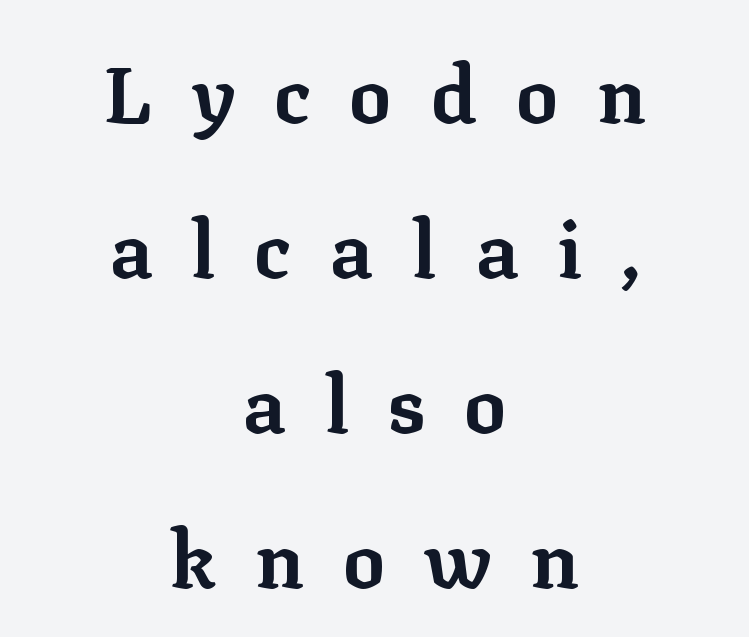
The image shows 79 px bold serif type, upright; set centered, loose line spacing (1.96x), unusually wide letter spacing (+0.49 em), not underlined; low stroke contrast and a medium x-height.
